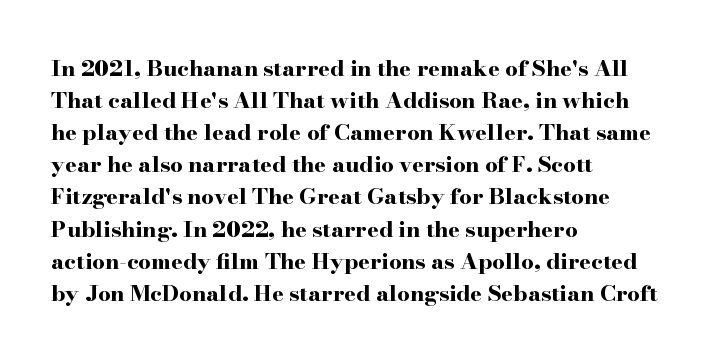
Q: Is the text bold? A: Yes.
Q: Is the text italic (slanted)? A: No, it is upright.
Q: Is the text underlined? A: No.
Q: How is the paragraph aligned? A: Left-aligned.
Q: Is the spacing between letters normal or unusually wide? A: Normal.
Q: Is the spacing between lines tight, normal or loose? A: Normal.
